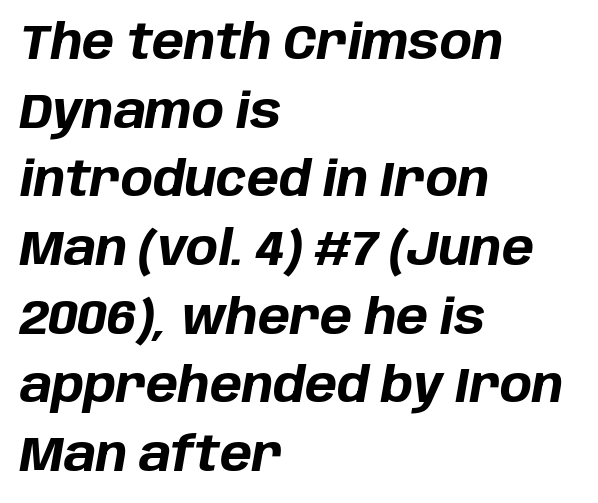
A dark, heavy texture on the line: the type is bold. The whole block is typeset with a tilt. The passage is arranged the way most books set body copy — flush left. Here the glyphs are tracked normally, forming tight word shapes. The zone under the glyphs is completely vacant. The passage shown is typed in a proportional face where columns would drift.
